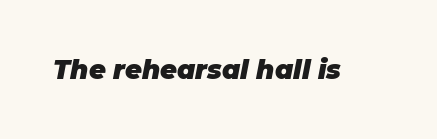
The image shows 26 px bold type, italic (leaning right); set normal letter spacing, not underlined.
